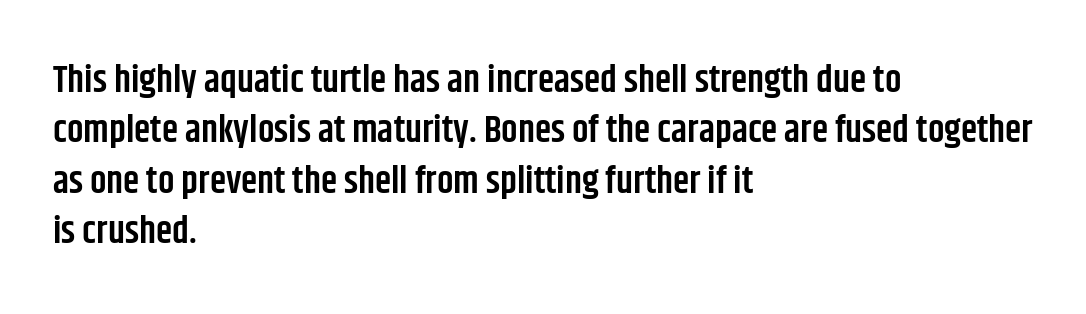
Q: Is the text bold? A: Semi-bold.
Q: Is the text italic (slanted)? A: No, it is upright.
Q: Is the typeface a serif or a sans-serif typeface? A: Sans-serif.
Q: Is the text underlined? A: No.
Q: How is the paragraph aligned? A: Left-aligned.
Q: Is the spacing between letters normal or unusually wide? A: Normal.
Q: Is the spacing between lines tight, normal or loose? A: Normal.
Q: Width (condensed, normal, or wide)? A: Condensed.
Q: Stroke contrast? A: Low.
Q: x-height? A: Large.
Q: Monospaced? A: No.
